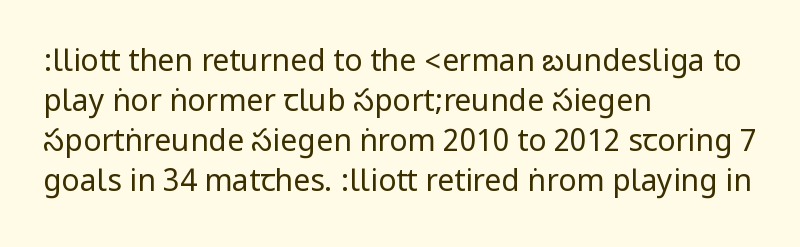
The string is rendered with underlining switched off. The strokes are not fattened; the text isn't bold. Italic: no, the glyphs are upright roman. The gaps between neighbouring characters are ordinary and unremarkable.
